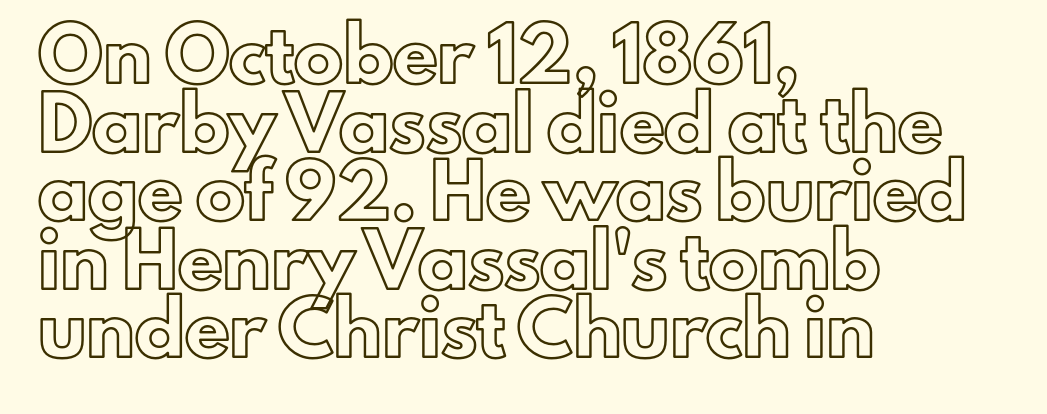
Q: Is the text italic (slanted)? A: No, it is upright.
Q: Is the text underlined? A: No.
Q: How is the paragraph aligned? A: Left-aligned.
Q: Is the spacing between letters normal or unusually wide? A: Normal.
Q: Is the spacing between lines tight, normal or loose? A: Normal.
Q: Width (condensed, normal, or wide)? A: Normal.
Q: x-height? A: Small.
Q: Monospaced? A: No.
